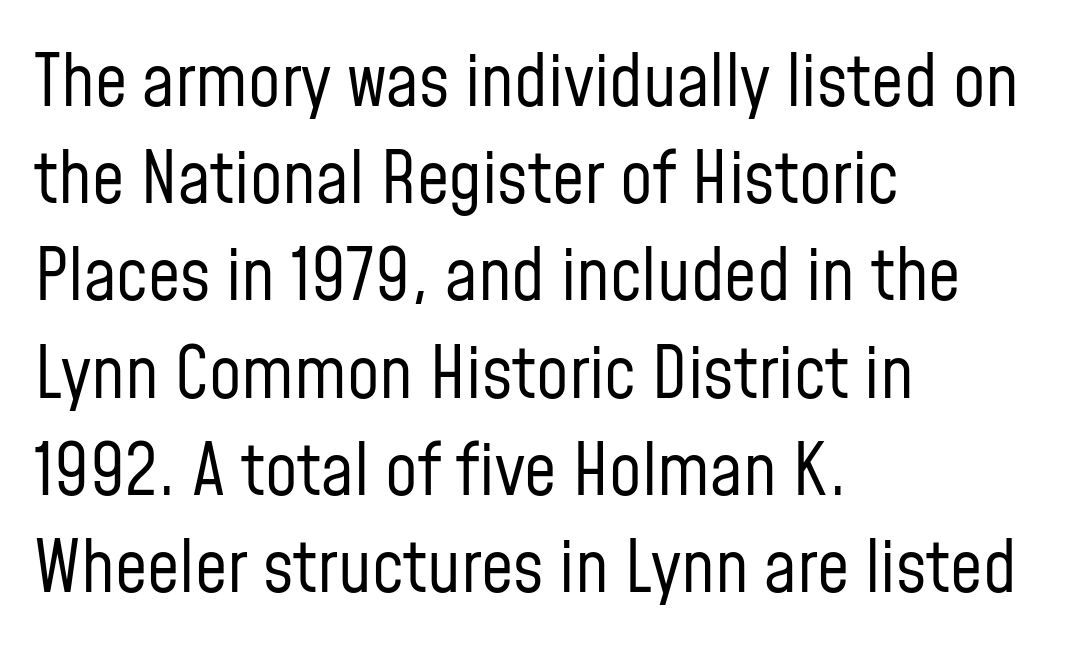
This reads as an unemphasized weight, regular at the heaviest. This rendering leaves character spacing at its baseline value. No word sits above an underline. Here the designer chose a conventional face with non-uniform glyph widths. Teacher's note: observe the even left margin — that is flush-left alignment.
